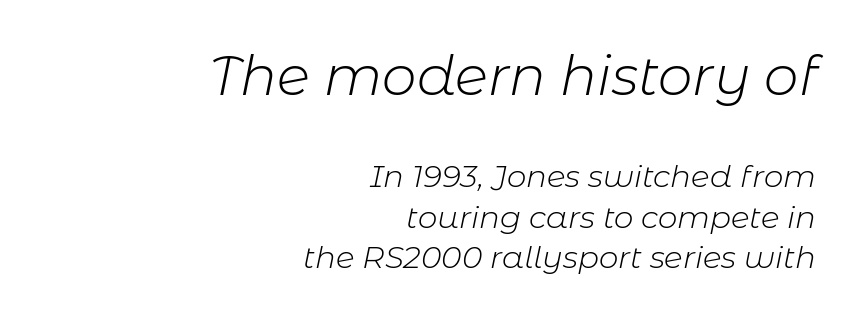
Q: Is the text bold? A: No.
Q: Is the text italic (slanted)? A: Yes, it leans right by about 11 degrees.
Q: Is the text underlined? A: No.
Q: How is the paragraph aligned? A: Right-aligned.
Q: Is the spacing between letters normal or unusually wide? A: Normal.
Q: Is the spacing between lines tight, normal or loose? A: Normal.
Q: Which block of text is set in a larger size, the first (top) or the second (bottom)? A: The first (top) one.
Q: Width (condensed, normal, or wide)? A: Normal.
Q: Stroke contrast? A: Low.
Q: x-height? A: Medium.
Q: Monospaced? A: No.
